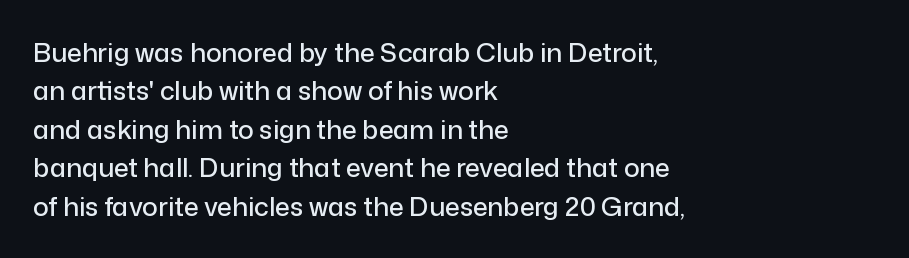
The image shows 26 px text type, upright; set left-aligned, normal line spacing (1.48x), normal letter spacing, not underlined.
